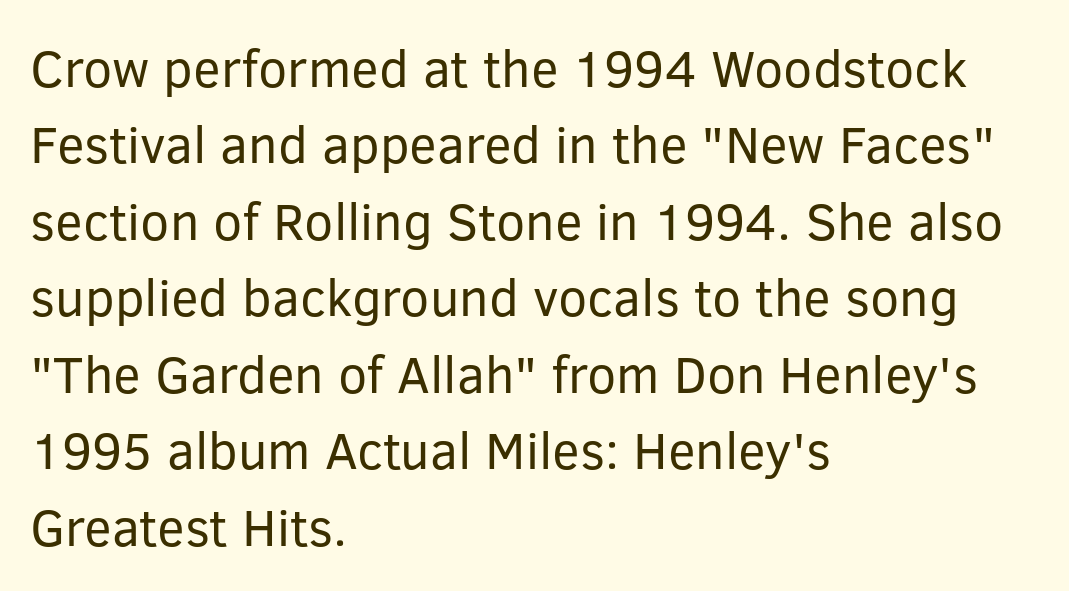
{"serif": "no", "italic": "no", "bold": "no", "weight": "regular", "width": "normal", "stroke_contrast": "low", "x_height": "medium", "monospaced": "no", "underline": "no", "align": "left", "line_spacing": "normal", "line_spacing_ratio": 1.47, "letter_spacing": "normal", "letter_spacing_em": 0.0, "glyph_px": 52}
